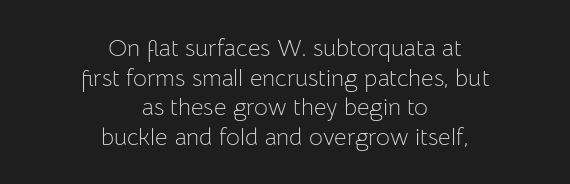
The image shows 24 px text type, upright; set centered, line spacing 1.23x, normal letter spacing, not underlined.
